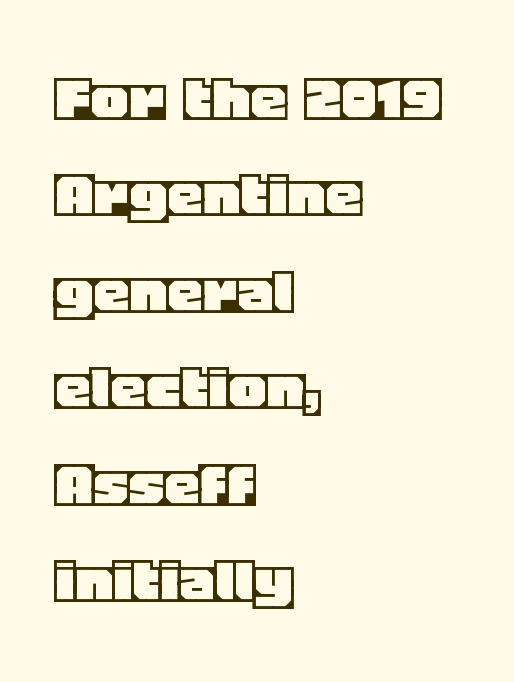
This rendering uses left alignment, leaving the right contour irregular. The type sits square on the baseline with zero lean. Each letter keeps its own natural width here, so spacing adapts to shape. The leading is moderate, giving the passage an even texture. The line texture is even and compact thanks to regular tracking.
